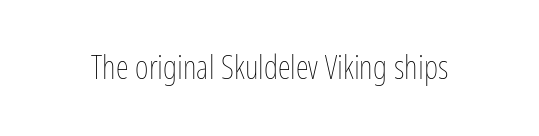
{"italic": "no", "bold": "no", "weight": "thin", "width": "condensed", "stroke_contrast": "low", "x_height": "medium", "monospaced": "no", "underline": "no", "letter_spacing": "normal", "letter_spacing_em": 0.0, "glyph_px": 33}
